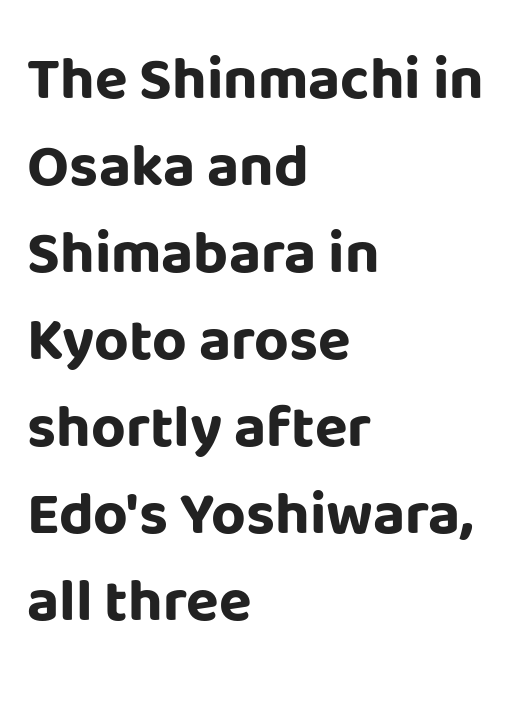
{"serif": "no", "italic": "no", "bold": "yes", "weight": "bold", "width": "normal", "stroke_contrast": "low", "x_height": "large", "monospaced": "no", "underline": "no", "align": "left", "line_spacing": "normal", "line_spacing_ratio": 1.45, "letter_spacing": "normal", "letter_spacing_em": 0.0, "glyph_px": 60}
